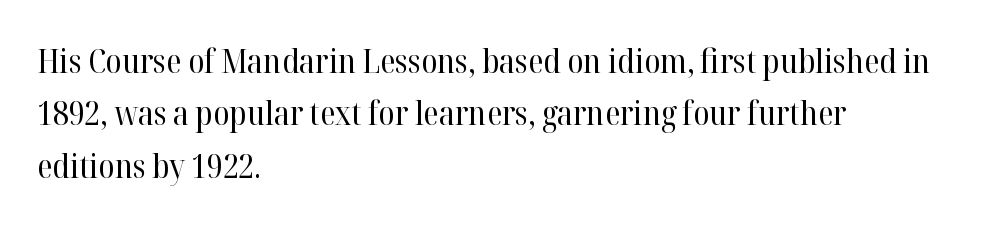
Has an underline been added? It has not. The line texture is even and compact thanks to regular tracking. This sample has the flowing, uneven cadence of proportional lettering. The rendering shows small feet on the letterforms — a serif design. These lines are set flush left with a ragged right edge.
